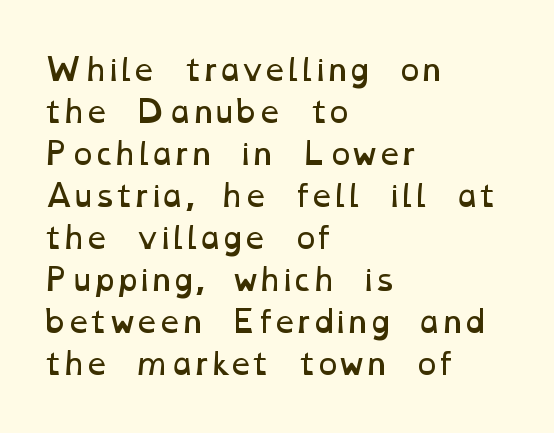
The image shows 30 px regular-weight, wide type; set left-aligned, normal line spacing (1.4x), normal letter spacing, not underlined; low stroke contrast and a medium x-height.
